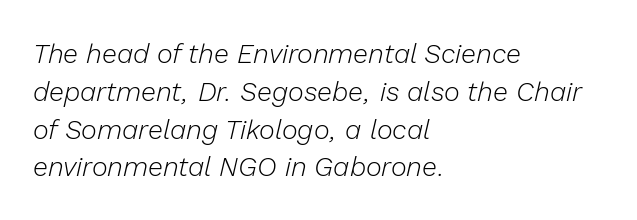
Observe the ordinary spacing: letters are neighbours, not strangers. The gap between lines stays unmarked. Slanted lettering throughout. The paragraph has a hard left edge and a soft right edge. Students, observe: this is what conventionally led text looks like.
